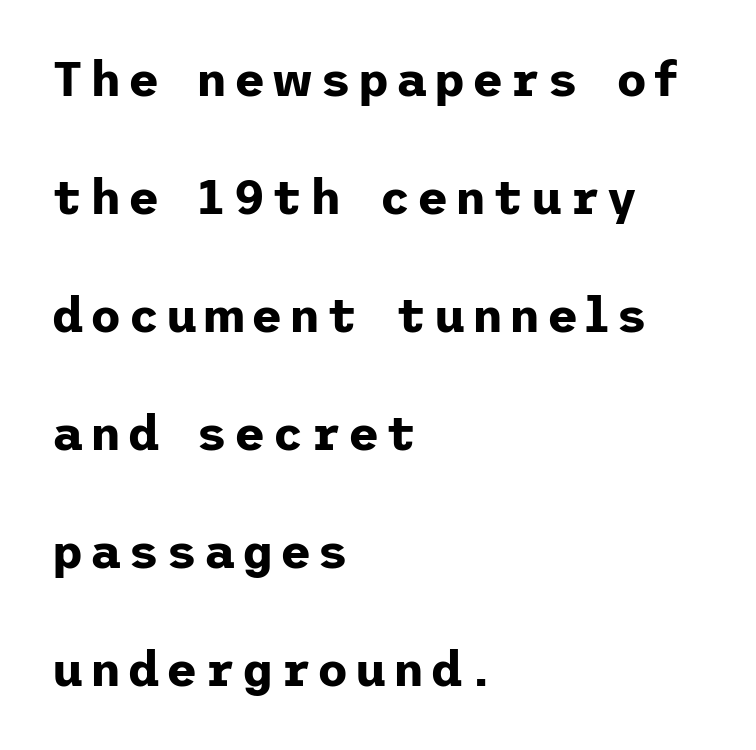
{"serif": "no", "italic": "no", "bold": "yes", "weight": "bold", "width": "normal", "stroke_contrast": "low", "x_height": "medium", "underline": "no", "align": "left", "line_spacing": "loose", "line_spacing_ratio": 2.46, "glyph_px": 48}
